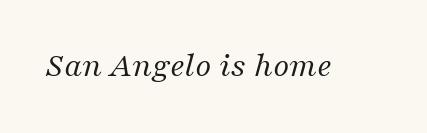
The image shows 35 px regular-weight serif type, italic (leaning right); set normal letter spacing, not underlined; medium stroke contrast and a medium x-height.
